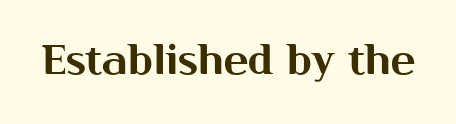
{"serif": "no", "italic": "no", "width": "normal", "stroke_contrast": "medium", "x_height": "medium", "monospaced": "no", "underline": "no", "letter_spacing": "normal", "letter_spacing_em": 0.0, "glyph_px": 41}
